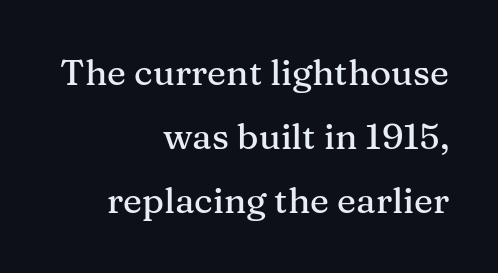
These lines are rendered in a variable-pitch font. There is no visible air inserted between adjacent glyphs. The string is rendered with underlining switched off. The rendering anchors every line to the right-hand side.
